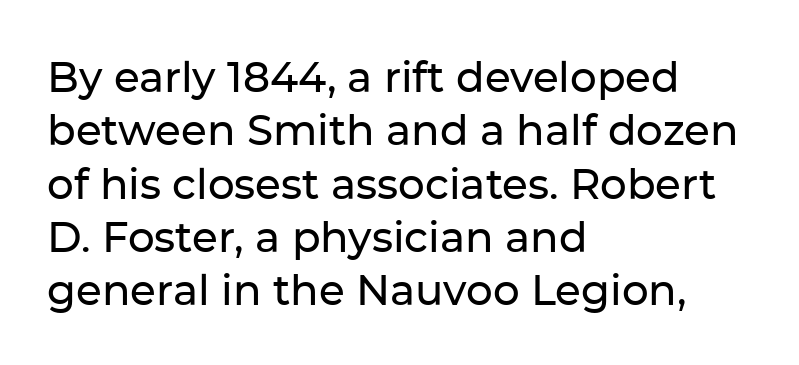
Q: Is the text italic (slanted)? A: No, it is upright.
Q: Is the typeface a serif or a sans-serif typeface? A: Sans-serif.
Q: Is the text underlined? A: No.
Q: How is the paragraph aligned? A: Left-aligned.
Q: Is the spacing between letters normal or unusually wide? A: Normal.
Q: Is the spacing between lines tight, normal or loose? A: Normal.
Q: Width (condensed, normal, or wide)? A: Normal.
Q: Stroke contrast? A: Low.
Q: x-height? A: Medium.
Q: Monospaced? A: No.
